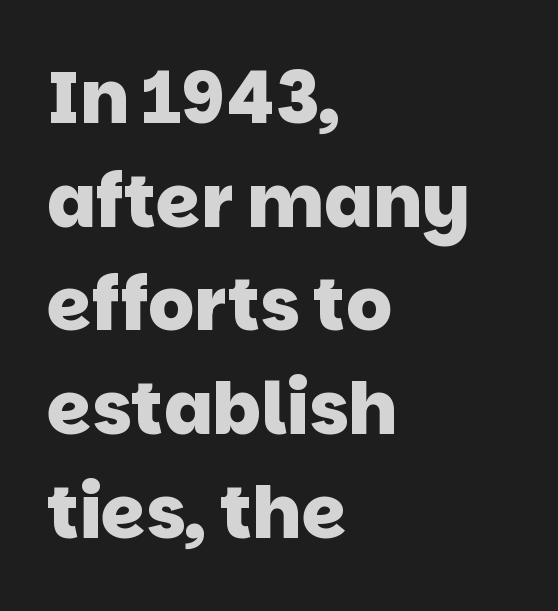
Plenty of ink on the page — the face is bold. Leading: standard. Type style note: lacks serifs. This sample has the flowing, uneven cadence of proportional lettering.
